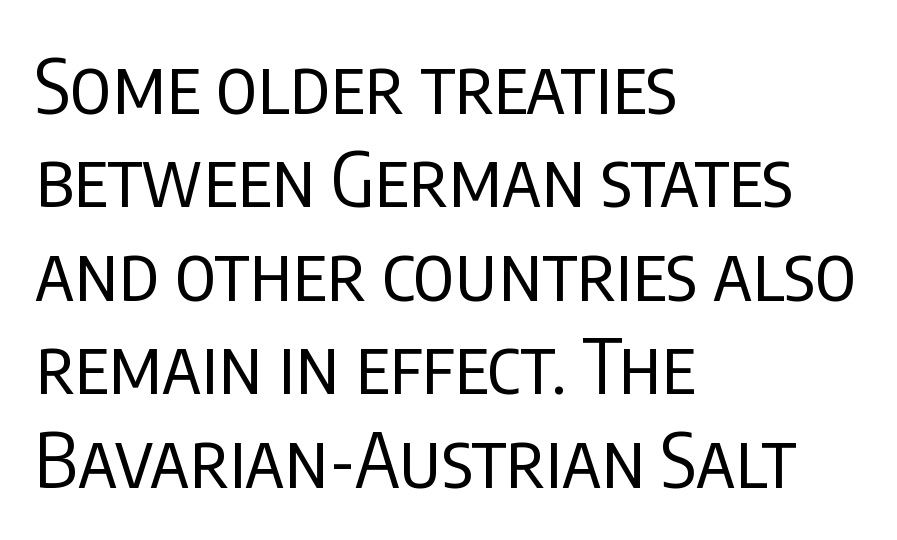
{"serif": "no", "italic": "no", "bold": "no", "weight": "regular", "width": "condensed", "stroke_contrast": "low", "x_height": "large", "monospaced": "no", "underline": "no", "align": "left", "line_spacing_ratio": 1.23, "letter_spacing": "normal", "letter_spacing_em": 0.0, "glyph_px": 76}
